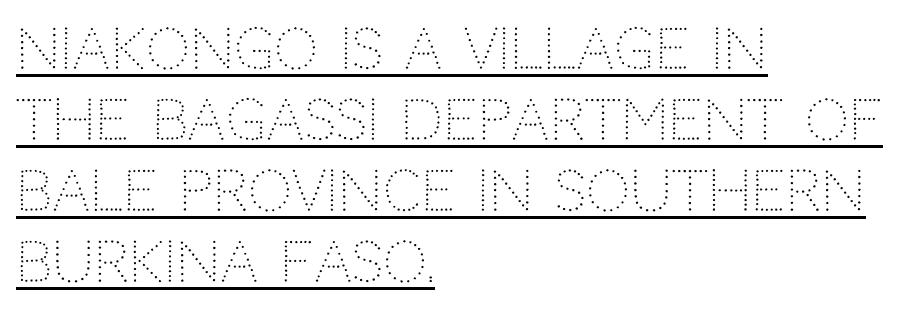
If you drew a line through each stem, it would be perfectly vertical. Leftover space on each line is placed entirely after the last word. Examine the stroke ends and you'll find no serifs. Words appear dense and cohesive because spacing is normal. Think of a printed novel: that variable character pitch is what you see here. Check the space under the baseline: a stroke is drawn there.
